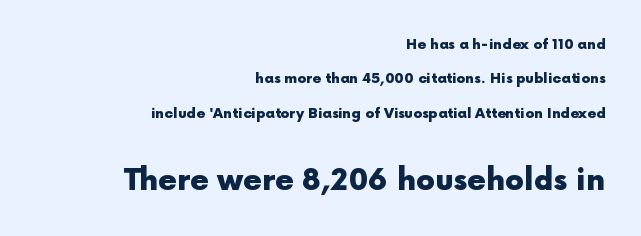
Q: Is the text bold? A: Yes.
Q: Is the text italic (slanted)? A: No, it is upright.
Q: Is the typeface a serif or a sans-serif typeface? A: Sans-serif.
Q: Is the text underlined? A: No.
Q: How is the paragraph aligned? A: Right-aligned.
Q: Is the spacing between letters normal or unusually wide? A: Normal.
Q: Is the spacing between lines tight, normal or loose? A: Loose.
Q: Which block of text is set in a larger size, the first (top) or the second (bottom)? A: The second (bottom) one.
Q: Width (condensed, normal, or wide)? A: Normal.
Q: x-height? A: Medium.
Q: Monospaced? A: No.
